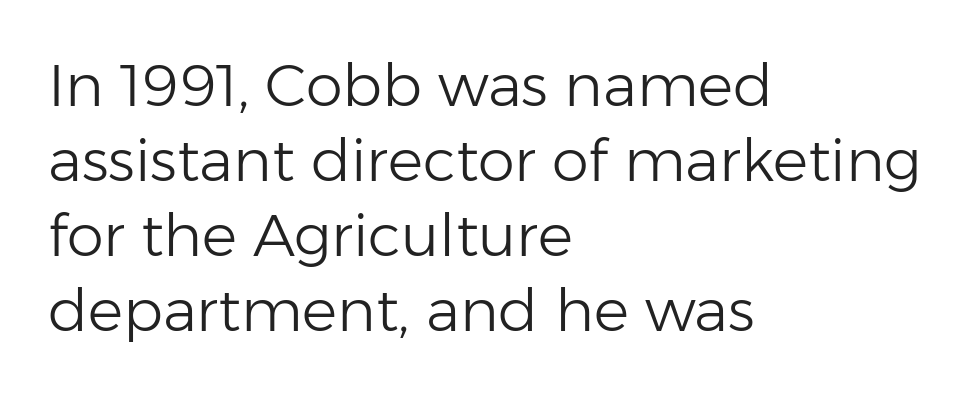
The image shows 59 px light sans-serif type, upright; set left-aligned, normal line spacing (1.27x), normal letter spacing, not underlined; low stroke contrast and a medium x-height.
